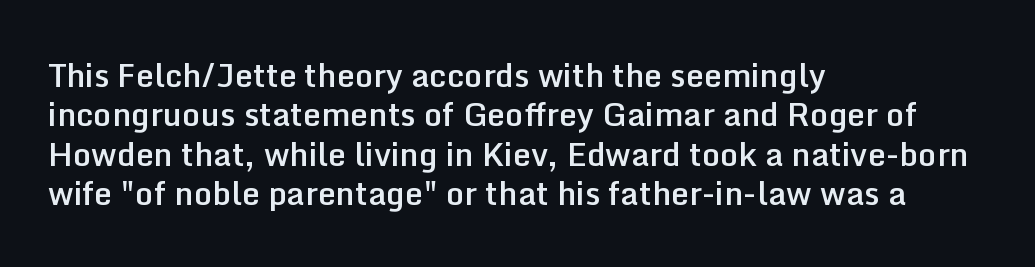
{"serif": "no", "italic": "no", "bold": "semi", "weight": "semibold", "width": "normal", "stroke_contrast": "low", "x_height": "medium", "monospaced": "no", "underline": "no", "align": "left", "line_spacing_ratio": 1.23, "letter_spacing": "normal", "letter_spacing_em": 0.0, "glyph_px": 32}
